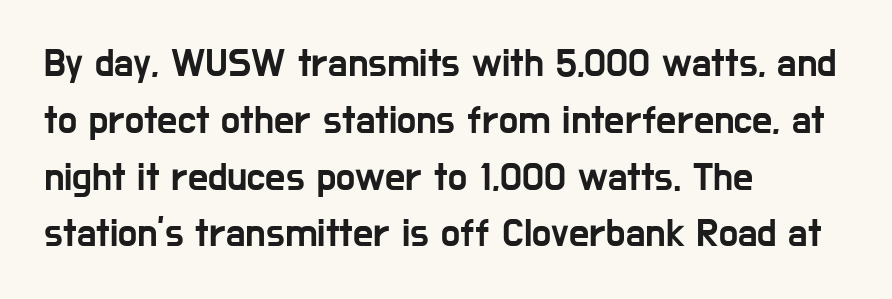
Q: Is the text italic (slanted)? A: No, it is upright.
Q: Is the typeface a serif or a sans-serif typeface? A: Sans-serif.
Q: Is the text underlined? A: No.
Q: How is the paragraph aligned? A: Left-aligned.
Q: Is the spacing between letters normal or unusually wide? A: Normal.
Q: Is the spacing between lines tight, normal or loose? A: Normal.
Q: Width (condensed, normal, or wide)? A: Condensed.
Q: Stroke contrast? A: Low.
Q: x-height? A: Medium.
Q: Monospaced? A: No.
